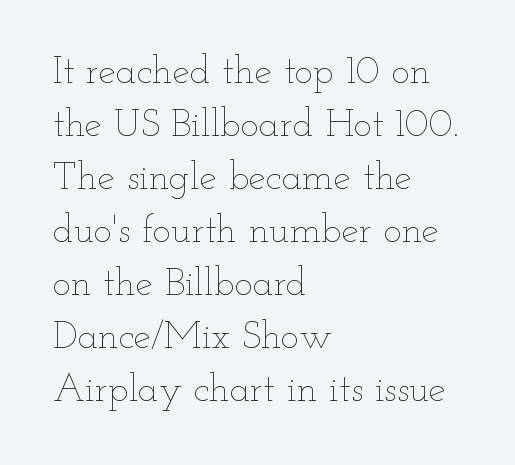
The image shows 39 px thin, wide type, upright; set left-aligned, normal line spacing (1.36x), normal letter spacing, not underlined; low stroke contrast and a small x-height.
